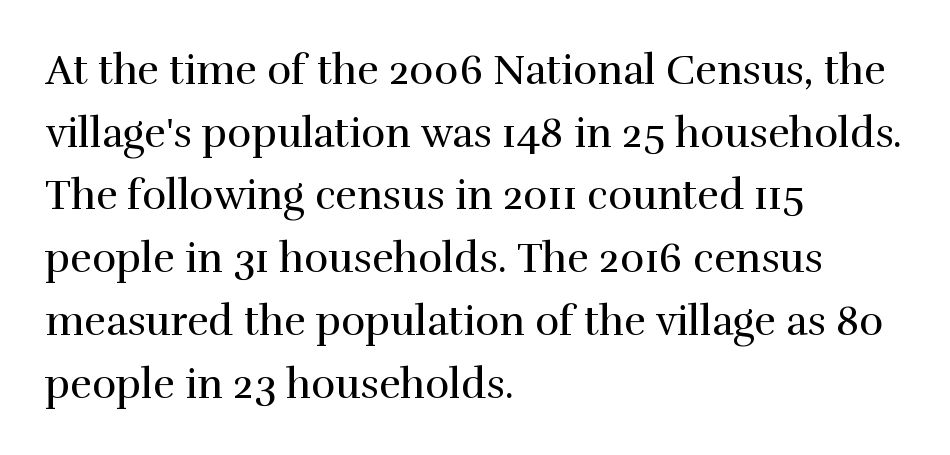
{"serif": "yes", "italic": "no", "bold": "no", "weight": "regular", "width": "normal", "x_height": "medium", "monospaced": "no", "underline": "no", "align": "left", "line_spacing": "normal", "line_spacing_ratio": 1.53, "letter_spacing": "normal", "letter_spacing_em": 0.0, "glyph_px": 41}
